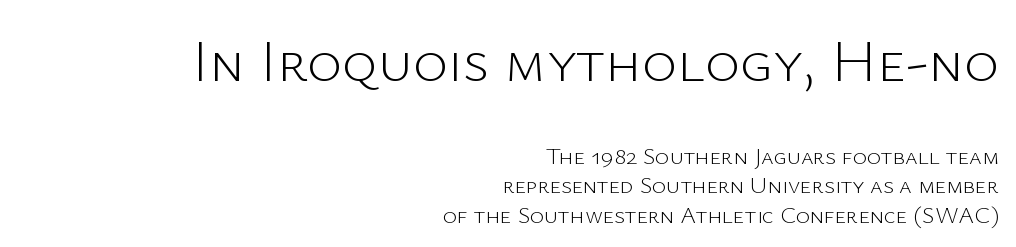
Q: Is the text bold? A: No.
Q: Is the text italic (slanted)? A: No, it is upright.
Q: Is the typeface a serif or a sans-serif typeface? A: Sans-serif.
Q: Is the text underlined? A: No.
Q: How is the paragraph aligned? A: Right-aligned.
Q: Is the spacing between letters normal or unusually wide? A: Normal.
Q: Which block of text is set in a larger size, the first (top) or the second (bottom)? A: The first (top) one.
Q: Width (condensed, normal, or wide)? A: Normal.
Q: Stroke contrast? A: Low.
Q: x-height? A: Medium.
Q: Monospaced? A: No.
